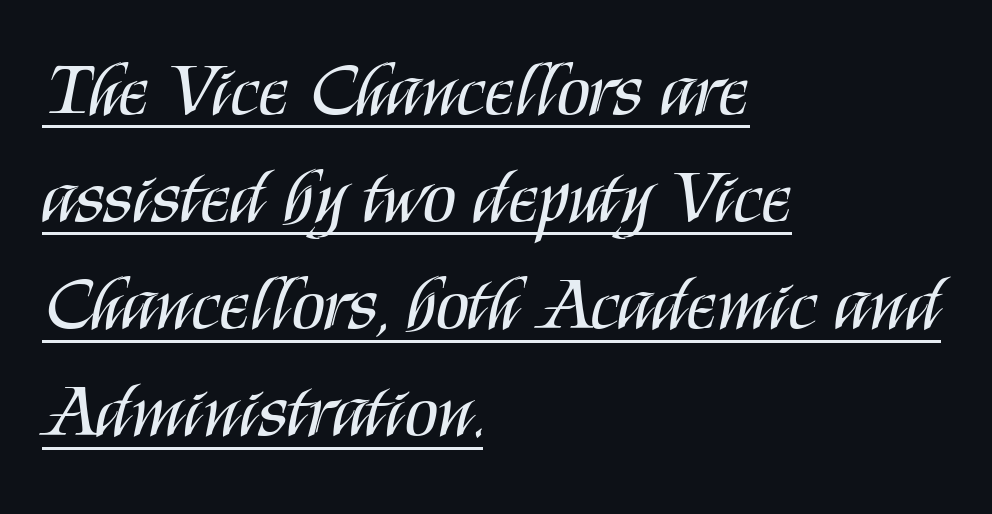
Q: Is the text bold? A: No.
Q: Is the text italic (slanted)? A: Yes.
Q: Is the typeface a serif or a sans-serif typeface? A: Sans-serif.
Q: Is the text underlined? A: Yes.
Q: How is the paragraph aligned? A: Left-aligned.
Q: Is the spacing between letters normal or unusually wide? A: Normal.
Q: Is the spacing between lines tight, normal or loose? A: Normal.
Q: Width (condensed, normal, or wide)? A: Condensed.
Q: Stroke contrast? A: Medium.
Q: x-height? A: Large.
Q: Monospaced? A: No.
